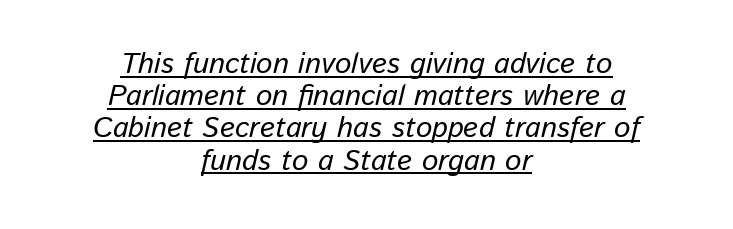
The image shows 29 px text type, italic (leaning right); set centered, tight line spacing (1.11x), normal letter spacing, underlined; low stroke contrast and a medium x-height.
